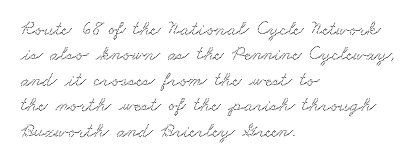
The gaps between neighbouring characters are ordinary and unremarkable. Interline gaps are of average width in this sample. One-word summary of the alignment: left. The gap between lines stays unmarked.
